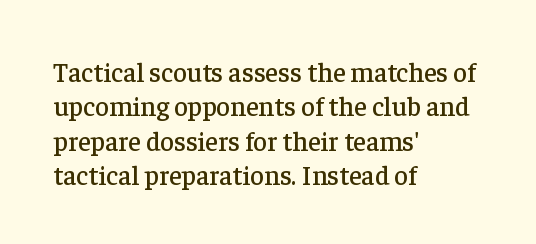
Q: Is the text italic (slanted)? A: No, it is upright.
Q: Is the text underlined? A: No.
Q: How is the paragraph aligned? A: Left-aligned.
Q: Is the spacing between letters normal or unusually wide? A: Normal.
Q: Is the spacing between lines tight, normal or loose? A: Normal.
